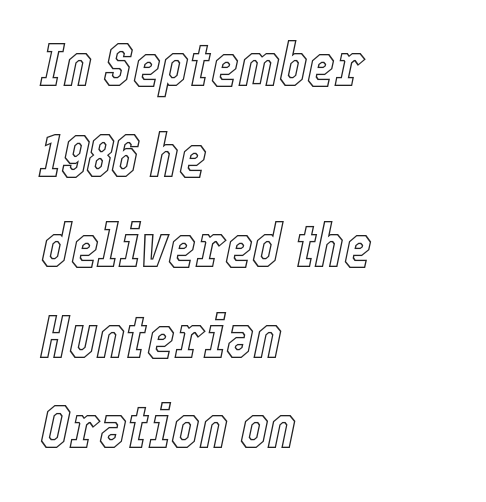
{"italic": "yes", "lean": "right", "slant_degrees": 12, "width": "condensed", "x_height": "medium", "monospaced": "no", "underline": "no", "align": "left", "line_spacing": "normal", "line_spacing_ratio": 1.51, "letter_spacing": "normal", "letter_spacing_em": 0.0, "glyph_px": 60}
